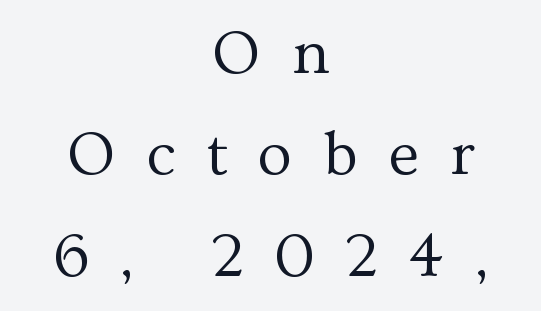
The image shows 63 px regular-weight serif type, upright; set centered, normal line spacing (1.61x), unusually wide letter spacing (+0.49 em), not underlined; medium stroke contrast and a medium x-height.
